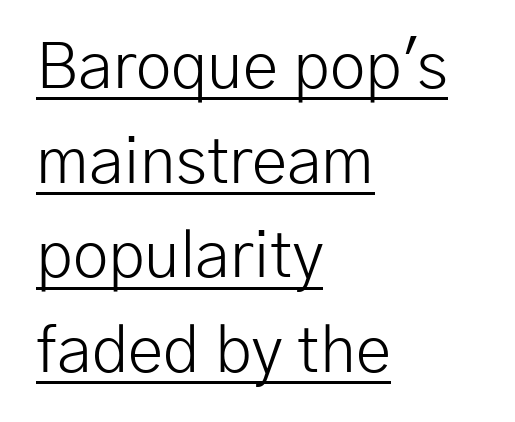
Q: Is the text bold? A: No.
Q: Is the text italic (slanted)? A: No, it is upright.
Q: Is the typeface a serif or a sans-serif typeface? A: Sans-serif.
Q: Is the text underlined? A: Yes.
Q: How is the paragraph aligned? A: Left-aligned.
Q: Is the spacing between letters normal or unusually wide? A: Normal.
Q: Is the spacing between lines tight, normal or loose? A: Normal.
Q: Width (condensed, normal, or wide)? A: Normal.
Q: Stroke contrast? A: Low.
Q: x-height? A: Medium.
Q: Monospaced? A: No.
